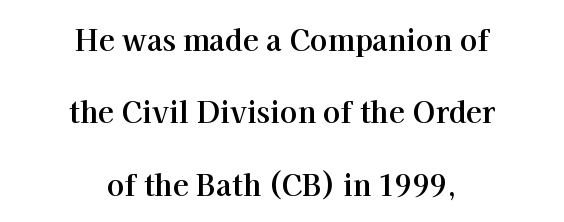
Notice how thick the strokes are: this is what a full bold looks like. A great deal of white space separates one row of letters from the next. When letters stand straight like this, we call the style roman or upright. Is this a fixed-width face? No — the glyphs have proportional, varying widths. Classification — serif. Quick note: underline off.
